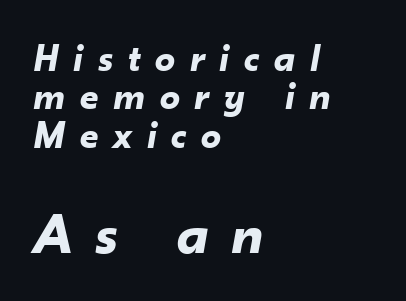
{"italic": "yes", "lean": "right", "slant_degrees": 10, "bold": "yes", "weight": "bold", "width": "normal", "stroke_contrast": "low", "x_height": "small", "monospaced": "no", "underline": "no", "align": "left", "line_spacing": "tight", "line_spacing_ratio": 0.96, "letter_spacing": "wide", "letter_spacing_em": 0.37, "larger_block": "second", "size_ratio": 1.5, "glyph_px": 60}
